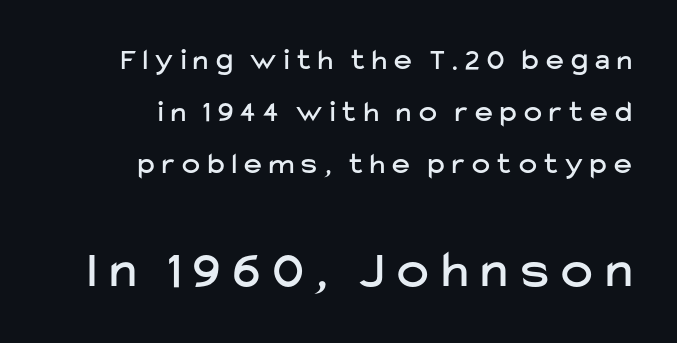
The image shows 53 px sans-serif type, upright; set right-aligned, line spacing 1.73x, unusually wide letter spacing (+0.25 em), not underlined; the second (bottom) block is 1.77x larger; low stroke contrast and a medium x-height.
